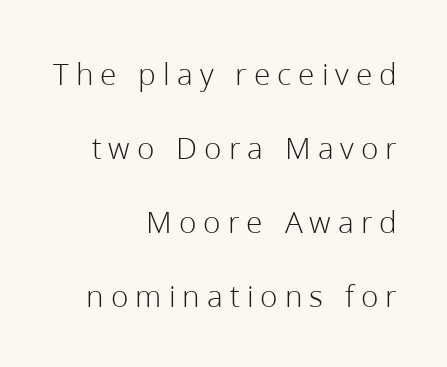
The space between consecutive lines is lavish. Underlining? Definitely not there. The typography opts for an upright posture over an oblique one. Think of a printed novel: that variable character pitch is what you see here. Here the glyphs are tracked loosely, breaking word shapes into spaced letters. Stems and bowls with no extra thickness — not bold.
